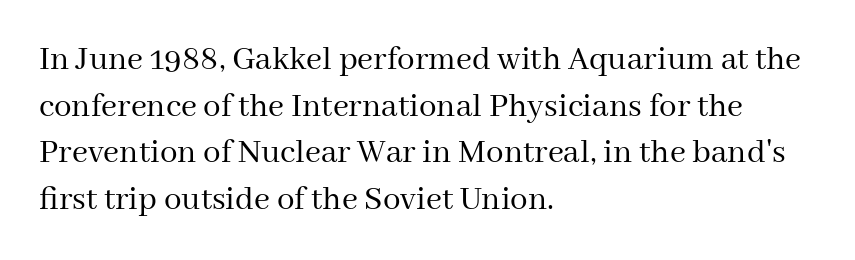
Do the characters align in a grid? No, the font is proportional. Quick note: underline off. Leading: standard. In CSS terms this would be text-align: left.
